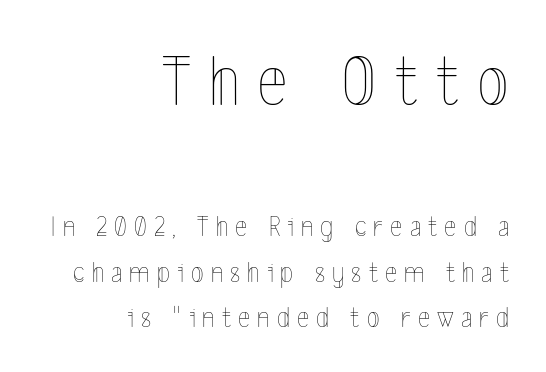
The image shows 73 px thin, condensed type, upright; set right-aligned, normal line spacing (1.56x), unusually wide letter spacing (+0.25 em), not underlined; the first (top) block is 2.52x larger; a medium x-height.
